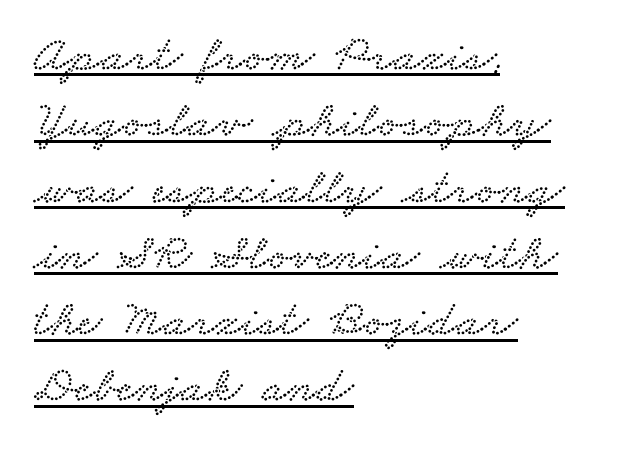
Q: Is the typeface a serif or a sans-serif typeface? A: Serif.
Q: Is the text underlined? A: Yes.
Q: How is the paragraph aligned? A: Left-aligned.
Q: Is the spacing between letters normal or unusually wide? A: Normal.
Q: Is the spacing between lines tight, normal or loose? A: Normal.
Q: Width (condensed, normal, or wide)? A: Wide.
Q: Stroke contrast? A: Low.
Q: x-height? A: Small.
Q: Monospaced? A: No.
